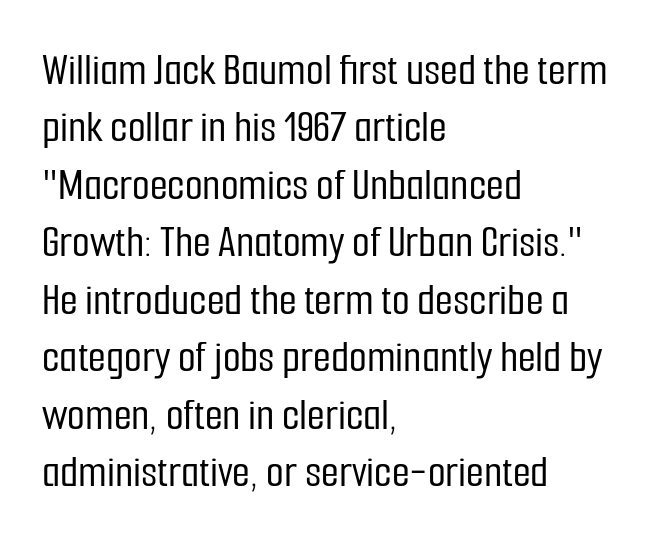
{"serif": "no", "italic": "no", "width": "condensed", "stroke_contrast": "low", "x_height": "medium", "monospaced": "no", "underline": "no", "align": "left", "line_spacing": "normal", "line_spacing_ratio": 1.25, "letter_spacing": "normal", "letter_spacing_em": 0.0, "glyph_px": 46}
